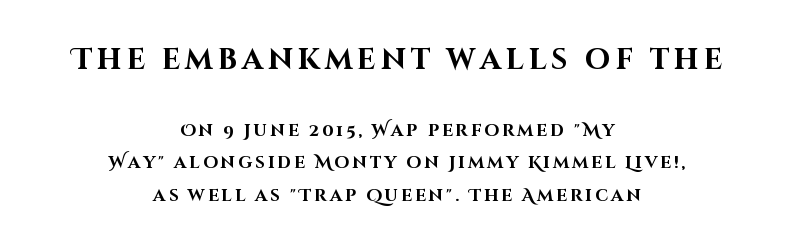
{"serif": "no", "italic": "no", "bold": "yes", "weight": "bold", "width": "normal", "stroke_contrast": "high", "x_height": "large", "monospaced": "no", "underline": "no", "align": "center", "line_spacing": "loose", "line_spacing_ratio": 1.91, "larger_block": "first", "size_ratio": 1.71, "glyph_px": 29}
